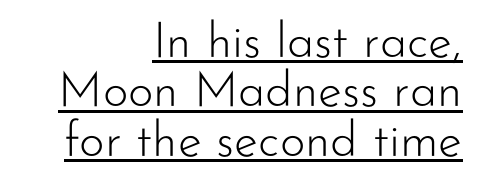
How would I describe the line gaps? Narrow and economical. Notice how a bar underscores the lettering throughout. Spacing verdict: proportional, widths tailored to each character. The face used here is rendered with its standard letterfit.
